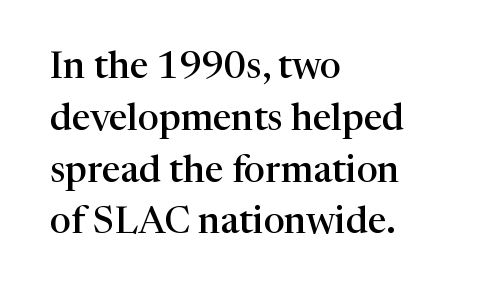
{"serif": "yes", "italic": "no", "bold": "semi", "weight": "semibold", "width": "normal", "stroke_contrast": "high", "x_height": "medium", "monospaced": "no", "underline": "no", "align": "left", "line_spacing": "normal", "line_spacing_ratio": 1.4, "letter_spacing": "normal", "letter_spacing_em": 0.0, "glyph_px": 37}
